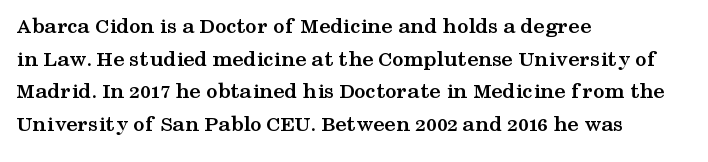
Here the glyphs are tracked normally, forming tight word shapes. One-word summary of the alignment: left. In terms of posture, this sample is upright. Notice how thick the strokes are: this is what a full bold looks like. The lines sit at an ordinary, default distance from one another.
